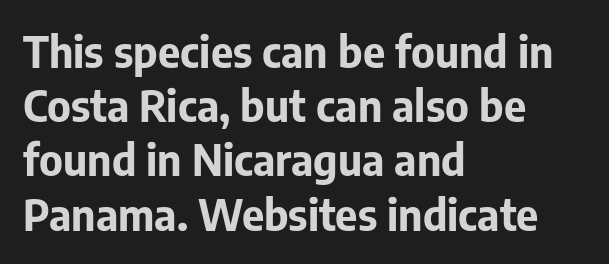
The image shows 43 px bold sans-serif type, upright; set left-aligned, normal line spacing (1.26x), normal letter spacing, not underlined; low stroke contrast and a medium x-height.
